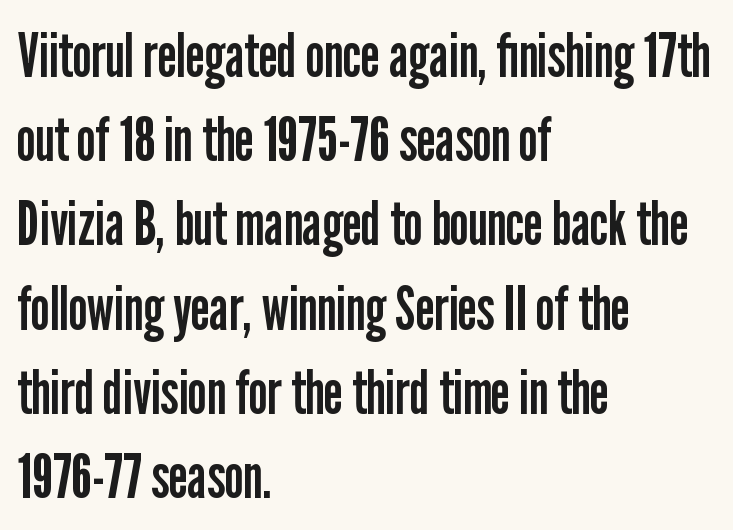
The image shows 61 px regular-weight, condensed sans-serif type, upright; set left-aligned, normal line spacing (1.38x), normal letter spacing, not underlined; low stroke contrast and a medium x-height.
